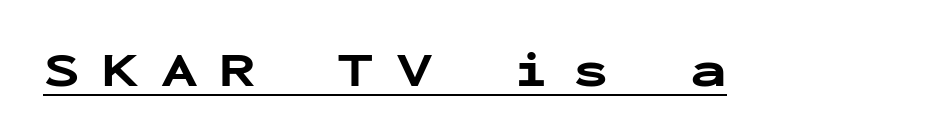
{"serif": "no", "italic": "no", "bold": "yes", "weight": "bold", "width": "wide", "stroke_contrast": "low", "x_height": "medium", "monospaced": "yes", "underline": "yes", "letter_spacing": "wide", "letter_spacing_em": 0.45, "glyph_px": 49}
